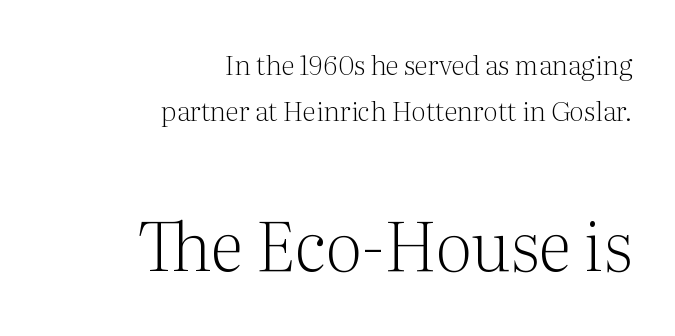
Q: Is the text bold? A: No.
Q: Is the text italic (slanted)? A: No, it is upright.
Q: Is the typeface a serif or a sans-serif typeface? A: Serif.
Q: Is the text underlined? A: No.
Q: How is the paragraph aligned? A: Right-aligned.
Q: Is the spacing between letters normal or unusually wide? A: Normal.
Q: Which block of text is set in a larger size, the first (top) or the second (bottom)? A: The second (bottom) one.
Q: Width (condensed, normal, or wide)? A: Normal.
Q: Stroke contrast? A: Medium.
Q: x-height? A: Medium.
Q: Monospaced? A: No.
